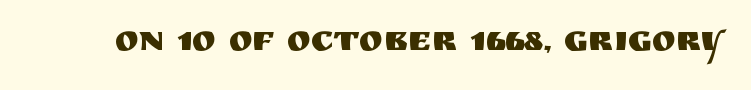
{"serif": "no", "italic": "no", "width": "normal", "stroke_contrast": "medium", "x_height": "large", "monospaced": "no", "underline": "no", "letter_spacing": "normal", "letter_spacing_em": 0.0, "glyph_px": 36}
